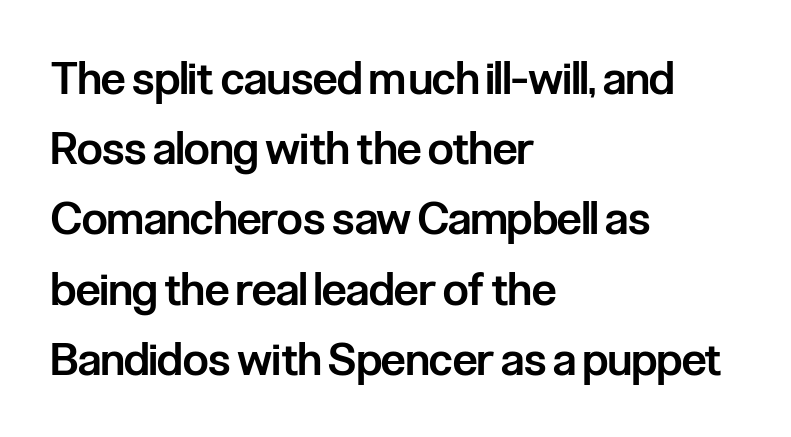
The image shows 45 px semibold, condensed sans-serif type, upright; set left-aligned, normal line spacing (1.56x), normal letter spacing, not underlined; low stroke contrast and a medium x-height.
